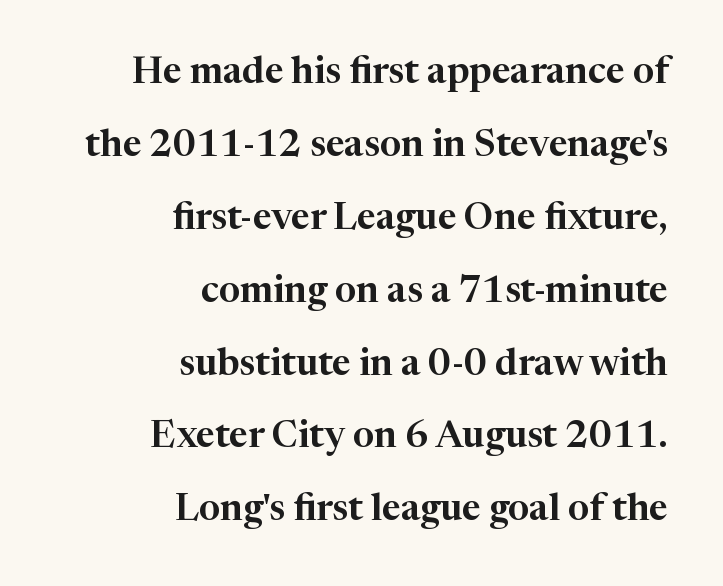
Yep, those are serifs on the letters. Default kerning and tracking; the words read as compact shapes. Loosely led — the rows are spread out. Think of a printed novel: that variable character pitch is what you see here. Nobody drew a line under any word here. The typography opts for an upright posture over an oblique one.
